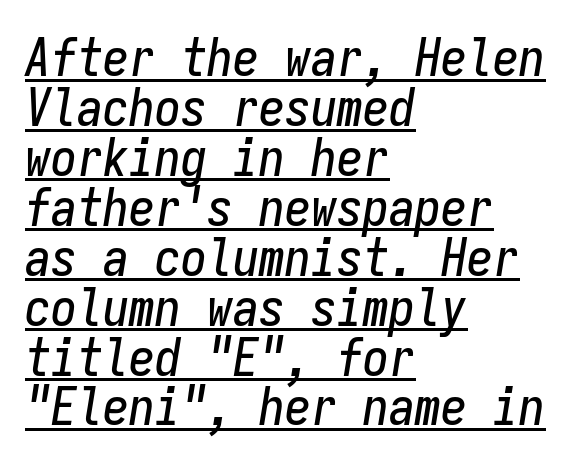
Tracking here is standard; glyphs follow each other at the usual distance. A student would call this left alignment; a typographer would say flush left, rag right. The passage shown stacks its lines with hardly any gap. The face used here is monospaced, like something from a code editor.
